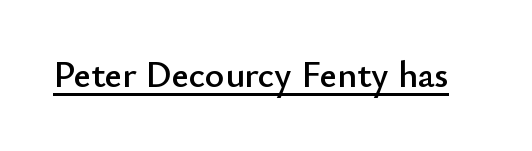
The image shows 37 px sans-serif type, upright; set normal letter spacing, underlined; low stroke contrast and a small x-height.
